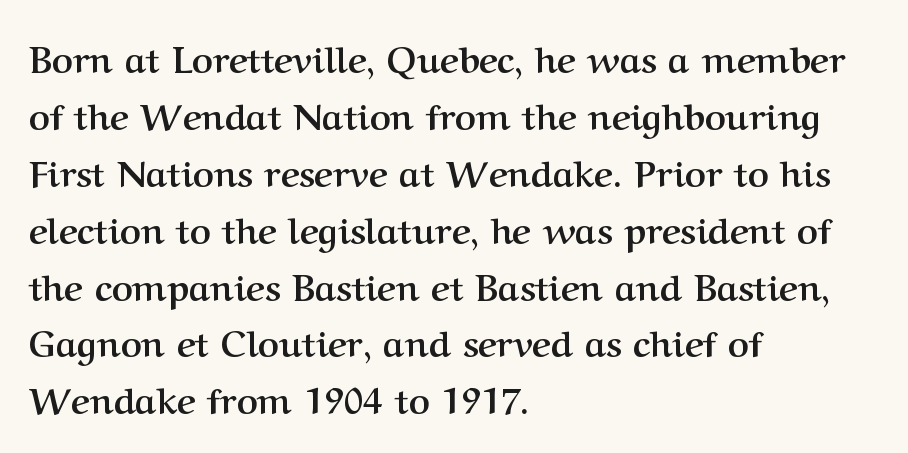
Regarding serifs, this sample has them. The vertical gap from one line to the next is medium. Every row of glyphs begins at an identical x-position on the left. Emphasis by weight is at full strength: bold. Only glyphs here, with clear space below each row.
